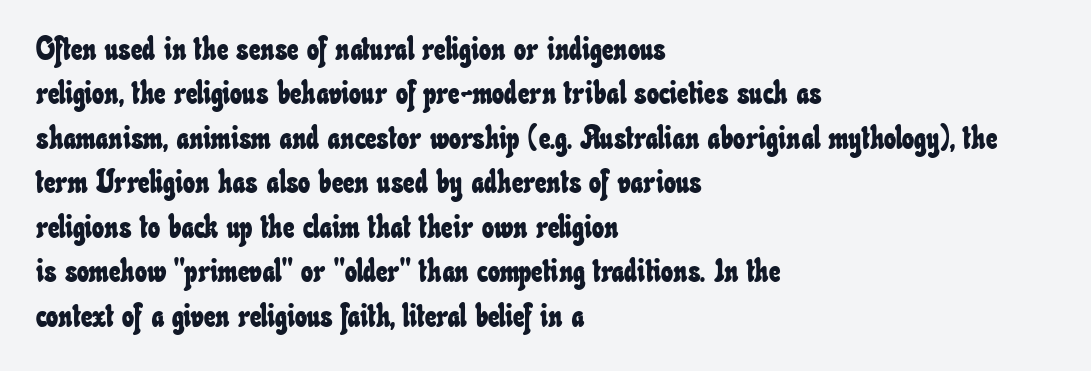
Q: Is the text underlined? A: No.
Q: How is the paragraph aligned? A: Left-aligned.
Q: Is the spacing between letters normal or unusually wide? A: Normal.
Q: Is the spacing between lines tight, normal or loose? A: Normal.
Q: Width (condensed, normal, or wide)? A: Condensed.
Q: Stroke contrast? A: Low.
Q: x-height? A: Small.
Q: Monospaced? A: No.
